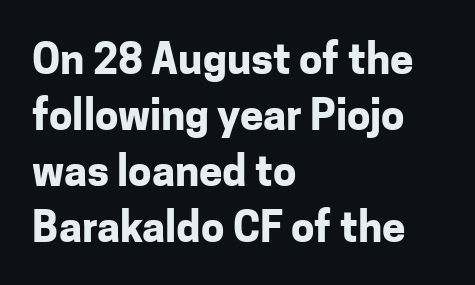
The gaps between neighbouring characters are ordinary and unremarkable. Short and long lines alike share a common starting point at left. Letterform terminals end flat and unadorned throughout the passage. Decoration check: the copy has no underline. Upright lettering throughout.
